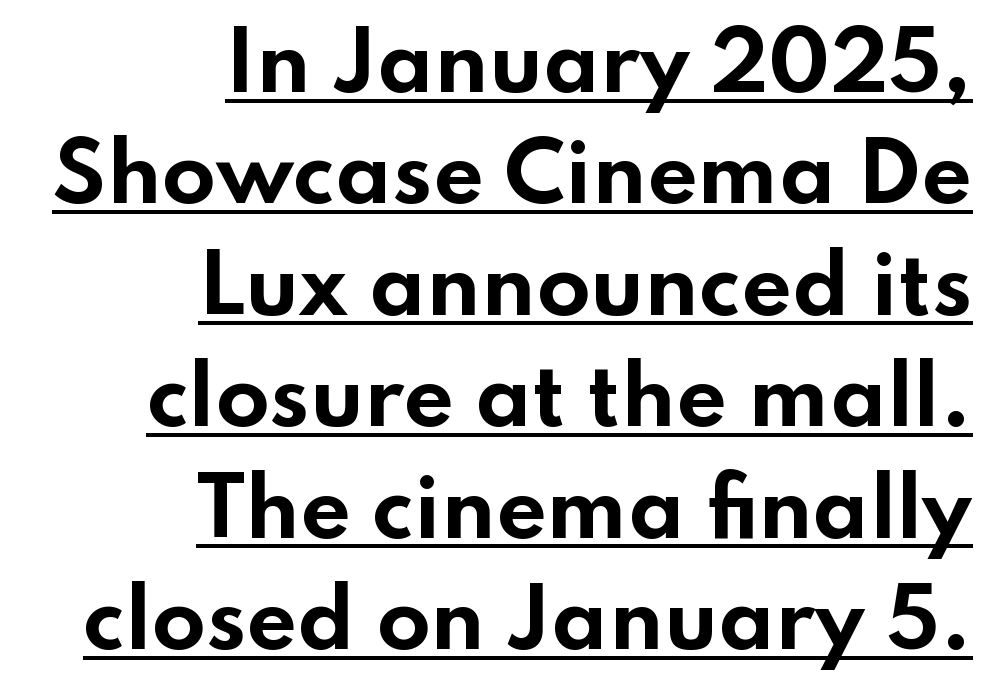
{"serif": "no", "italic": "no", "bold": "yes", "weight": "bold", "width": "wide", "stroke_contrast": "low", "x_height": "small", "monospaced": "no", "underline": "yes", "align": "right", "line_spacing": "normal", "line_spacing_ratio": 1.41, "letter_spacing": "normal", "letter_spacing_em": 0.0, "glyph_px": 79}
